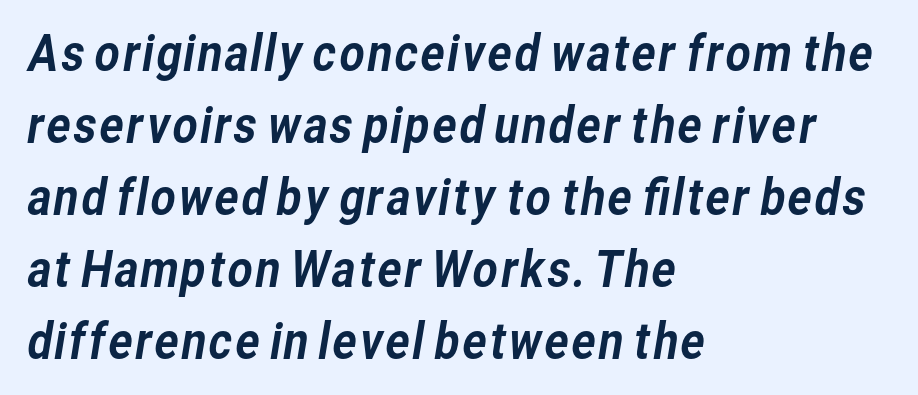
Q: Is the typeface a serif or a sans-serif typeface? A: Sans-serif.
Q: Is the text underlined? A: No.
Q: How is the paragraph aligned? A: Left-aligned.
Q: Is the spacing between letters normal or unusually wide? A: Normal.
Q: Is the spacing between lines tight, normal or loose? A: Normal.
Q: Width (condensed, normal, or wide)? A: Normal.
Q: Stroke contrast? A: Low.
Q: x-height? A: Medium.
Q: Monospaced? A: No.
